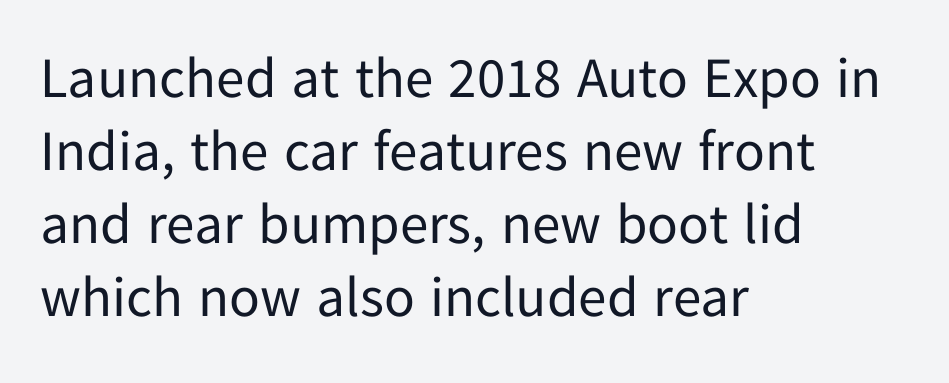
{"serif": "no", "italic": "no", "bold": "no", "weight": "regular", "width": "normal", "stroke_contrast": "low", "x_height": "medium", "monospaced": "no", "underline": "no", "align": "left", "line_spacing": "normal", "line_spacing_ratio": 1.28, "letter_spacing": "normal", "letter_spacing_em": 0.0, "glyph_px": 57}
